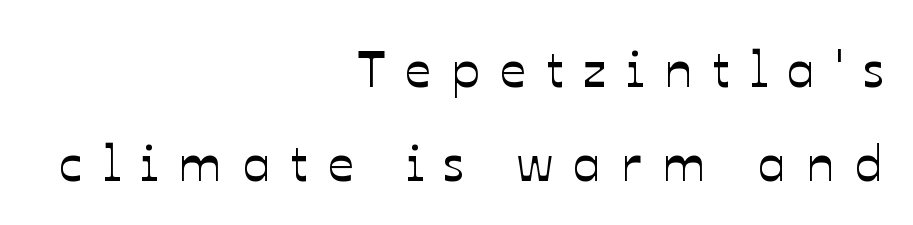
The image shows 51 px text type, upright; set right-aligned, line spacing 1.84x, unusually wide letter spacing (+0.4 em), not underlined; low stroke contrast and a medium x-height.
